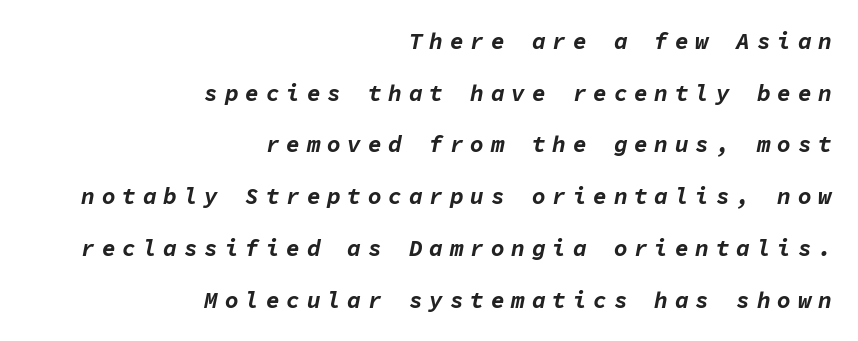
Q: Is the text bold? A: Yes.
Q: Is the text italic (slanted)? A: Yes, it leans right by about 11 degrees.
Q: Is the text underlined? A: No.
Q: How is the paragraph aligned? A: Right-aligned.
Q: Is the spacing between letters normal or unusually wide? A: Unusually wide.
Q: Is the spacing between lines tight, normal or loose? A: Loose.
